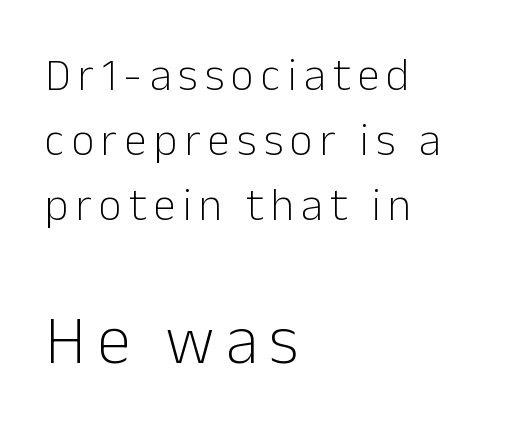
These lines sit exactly where default settings would place them. The face used here appears at its bigger size in the lower chunk. Is this a fixed-width face? No — the glyphs have proportional, varying widths. The rag falls on the right side of this text block. To sum up the face: it is a sans, with no serifs.
